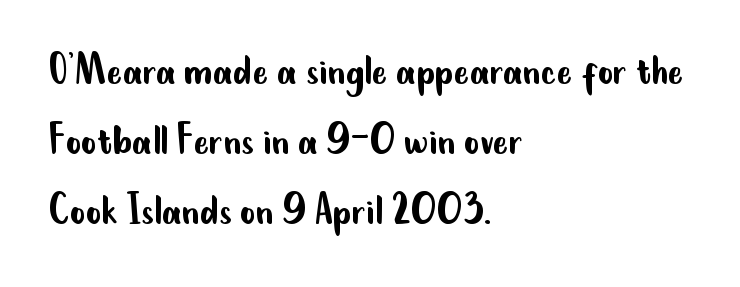
Q: Is the text bold? A: No.
Q: Is the text italic (slanted)? A: No, it is upright.
Q: Is the typeface a serif or a sans-serif typeface? A: Sans-serif.
Q: Is the text underlined? A: No.
Q: How is the paragraph aligned? A: Left-aligned.
Q: Is the spacing between letters normal or unusually wide? A: Normal.
Q: Is the spacing between lines tight, normal or loose? A: Normal.
Q: Width (condensed, normal, or wide)? A: Condensed.
Q: Stroke contrast? A: Low.
Q: x-height? A: Small.
Q: Monospaced? A: No.
